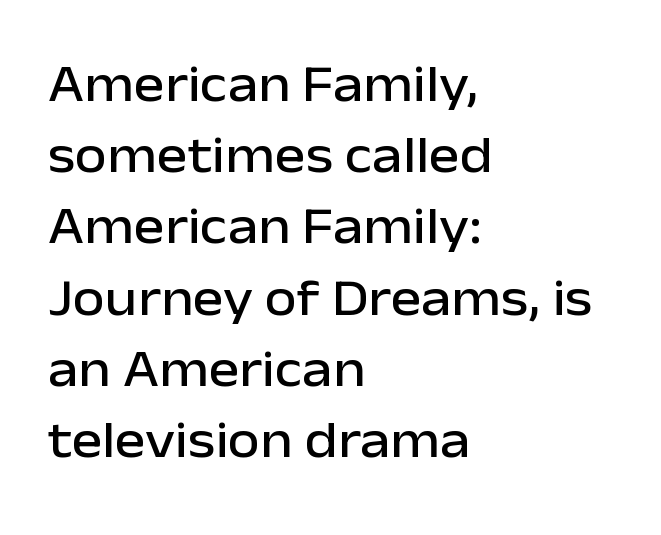
{"serif": "no", "italic": "no", "width": "normal", "stroke_contrast": "low", "x_height": "medium", "monospaced": "no", "underline": "no", "align": "left", "line_spacing": "normal", "line_spacing_ratio": 1.37, "letter_spacing": "normal", "letter_spacing_em": 0.0, "glyph_px": 52}
